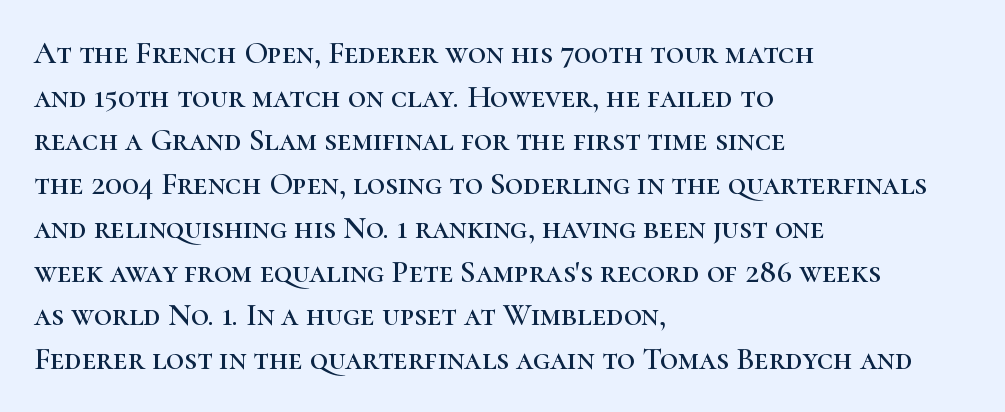
Q: Is the text italic (slanted)? A: No, it is upright.
Q: Is the typeface a serif or a sans-serif typeface? A: Serif.
Q: Is the text underlined? A: No.
Q: How is the paragraph aligned? A: Left-aligned.
Q: Is the spacing between letters normal or unusually wide? A: Normal.
Q: Is the spacing between lines tight, normal or loose? A: Normal.
Q: Width (condensed, normal, or wide)? A: Normal.
Q: Stroke contrast? A: High.
Q: x-height? A: Medium.
Q: Monospaced? A: No.
